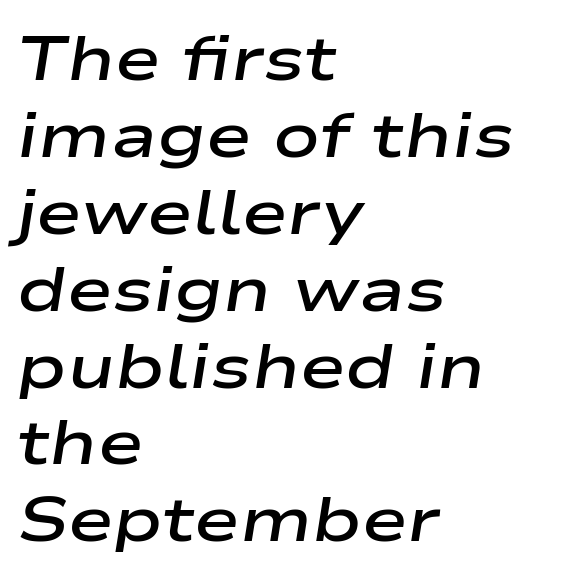
If you drew a line through each stem, it would be angled. Look at the stroke-to-counter ratio: somewhat heavy, a semibold. Clear beneath every line of the passage. Observe the ordinary spacing: letters are neighbours, not strangers. In CSS terms this would be text-align: left. You could not count columns in this text — the font is proportionally spaced.
